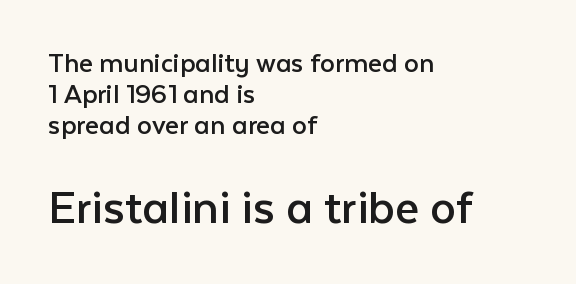
{"serif": "no", "italic": "no", "bold": "no", "weight": "regular", "width": "normal", "stroke_contrast": "low", "x_height": "medium", "monospaced": "no", "underline": "no", "align": "left", "line_spacing": "tight", "line_spacing_ratio": 1.03, "letter_spacing": "normal", "letter_spacing_em": 0.0, "larger_block": "second", "size_ratio": 1.73, "glyph_px": 52}
